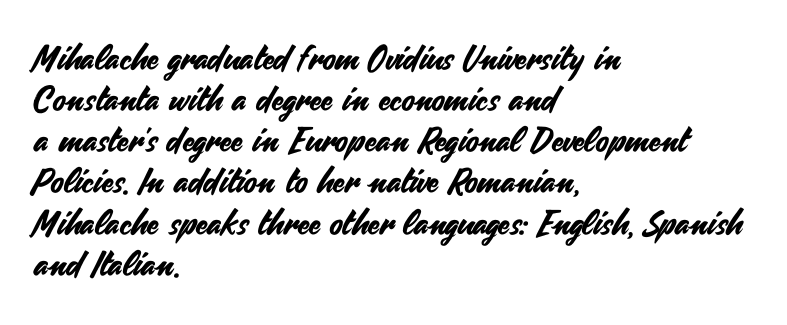
{"serif": "no", "width": "normal", "stroke_contrast": "medium", "x_height": "small", "monospaced": "no", "underline": "no", "align": "left", "line_spacing_ratio": 1.21, "letter_spacing": "normal", "letter_spacing_em": 0.0, "glyph_px": 34}
